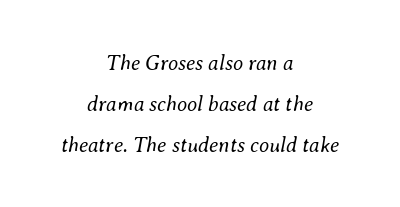
Q: Is the text bold? A: No.
Q: Is the text italic (slanted)? A: Yes, it leans right by about 8 degrees.
Q: Is the text underlined? A: No.
Q: How is the paragraph aligned? A: Centered.
Q: Is the spacing between letters normal or unusually wide? A: Normal.
Q: Is the spacing between lines tight, normal or loose? A: Loose.
